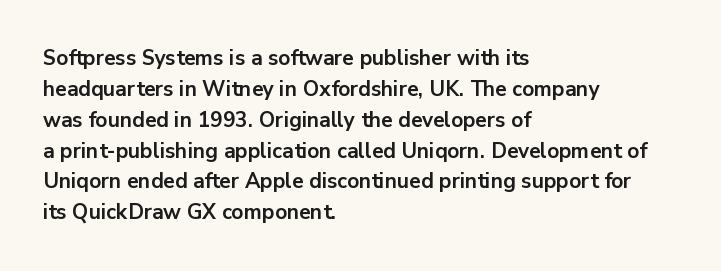
Q: Is the text bold? A: Yes.
Q: Is the text italic (slanted)? A: No, it is upright.
Q: Is the text underlined? A: No.
Q: How is the paragraph aligned? A: Left-aligned.
Q: Is the spacing between letters normal or unusually wide? A: Normal.
Q: Is the spacing between lines tight, normal or loose? A: Normal.
